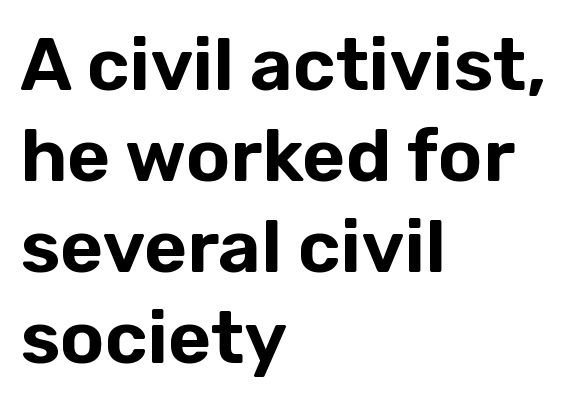
The image shows 74 px sans-serif type, upright; set left-aligned, line spacing 1.23x, normal letter spacing, not underlined; low stroke contrast and a medium x-height.
